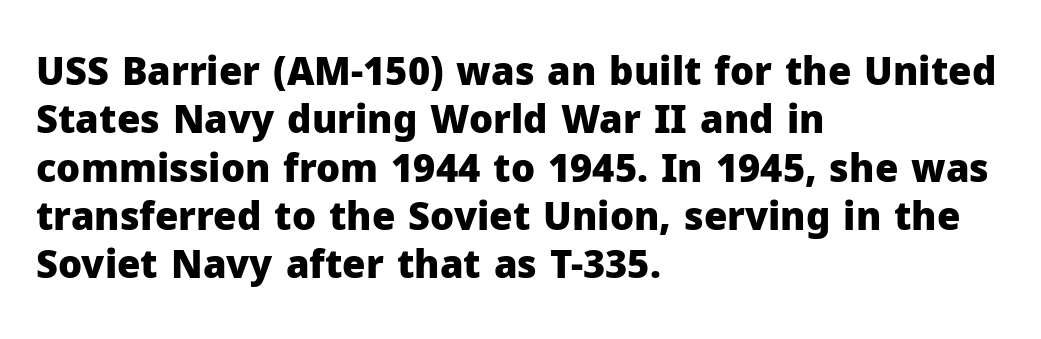
The axis of the letterforms is exactly vertical. You can tell from the bare stems that sans-serif type was used. Notice how thick the strokes are: this is what a full bold looks like. Is there much room between lines? A standard amount, neither cramped nor airy. The letterforms sit shoulder to shoulder at normal distance. A student would call this left alignment; a typographer would say flush left, rag right.
